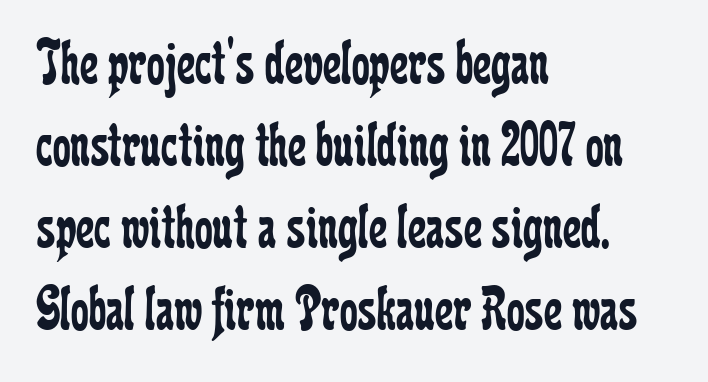
Q: Is the text bold? A: No.
Q: Is the text italic (slanted)? A: No, it is upright.
Q: Is the typeface a serif or a sans-serif typeface? A: Serif.
Q: Is the text underlined? A: No.
Q: How is the paragraph aligned? A: Left-aligned.
Q: Is the spacing between letters normal or unusually wide? A: Normal.
Q: Is the spacing between lines tight, normal or loose? A: Normal.
Q: Width (condensed, normal, or wide)? A: Condensed.
Q: Stroke contrast? A: Low.
Q: x-height? A: Medium.
Q: Monospaced? A: No.
